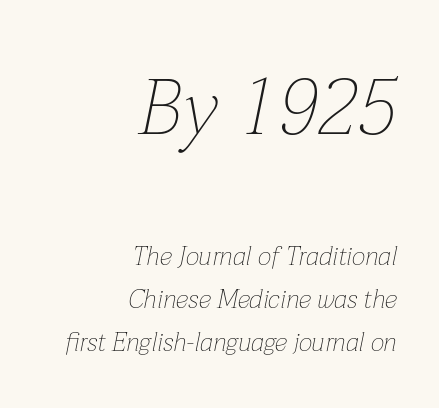
Q: Is the text bold? A: No.
Q: Is the text italic (slanted)? A: Yes, it leans right by about 12 degrees.
Q: Is the text underlined? A: No.
Q: How is the paragraph aligned? A: Right-aligned.
Q: Is the spacing between letters normal or unusually wide? A: Normal.
Q: Is the spacing between lines tight, normal or loose? A: Normal.
Q: Which block of text is set in a larger size, the first (top) or the second (bottom)? A: The first (top) one.
Q: Width (condensed, normal, or wide)? A: Normal.
Q: Stroke contrast? A: Low.
Q: x-height? A: Medium.
Q: Monospaced? A: No.
